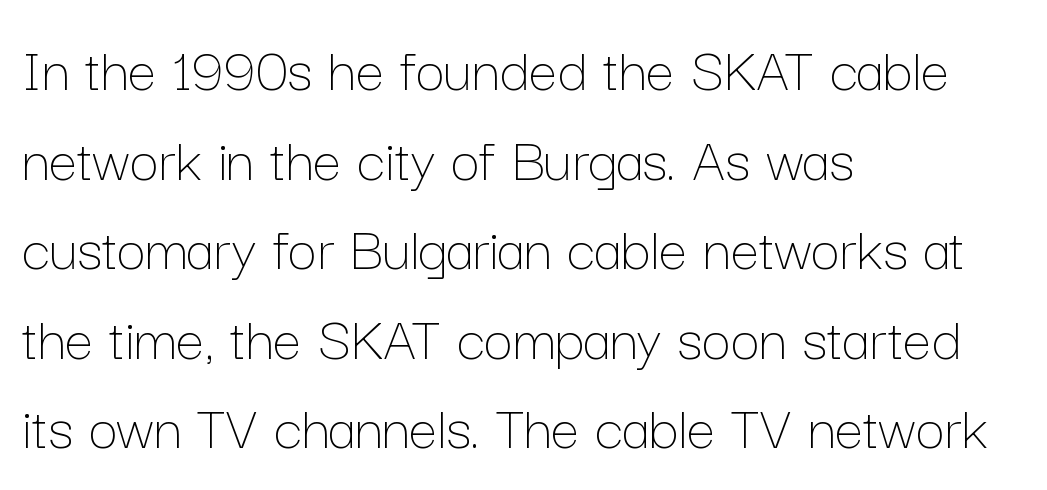
{"italic": "no", "bold": "no", "weight": "thin", "width": "normal", "stroke_contrast": "low", "x_height": "medium", "monospaced": "no", "underline": "no", "align": "left", "line_spacing": "normal", "line_spacing_ratio": 1.4, "letter_spacing": "normal", "letter_spacing_em": 0.0, "glyph_px": 64}
